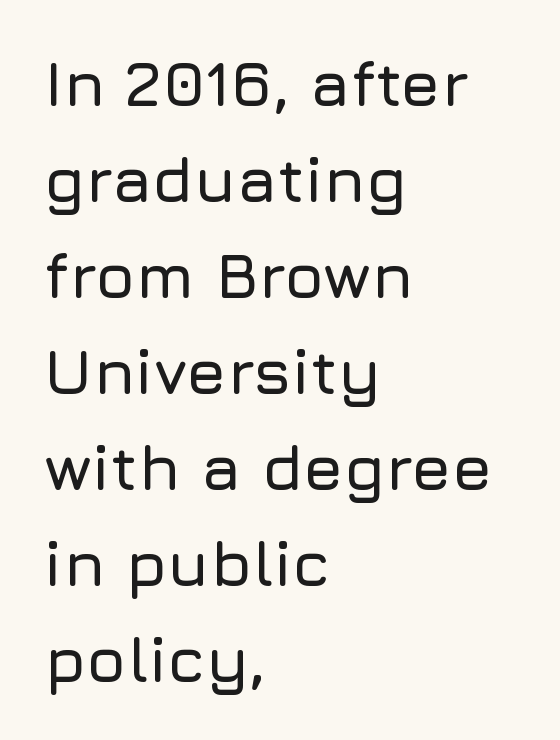
Q: Is the text italic (slanted)? A: No, it is upright.
Q: Is the typeface a serif or a sans-serif typeface? A: Sans-serif.
Q: Is the text underlined? A: No.
Q: How is the paragraph aligned? A: Left-aligned.
Q: Is the spacing between letters normal or unusually wide? A: Normal.
Q: Is the spacing between lines tight, normal or loose? A: Normal.
Q: Width (condensed, normal, or wide)? A: Normal.
Q: Stroke contrast? A: Low.
Q: x-height? A: Medium.
Q: Monospaced? A: No.
